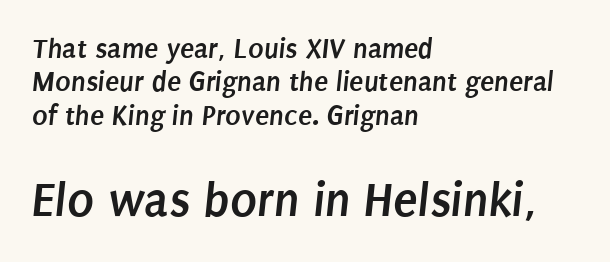
Q: Is the text bold? A: Yes.
Q: Is the typeface a serif or a sans-serif typeface? A: Sans-serif.
Q: Is the text underlined? A: No.
Q: How is the paragraph aligned? A: Left-aligned.
Q: Is the spacing between letters normal or unusually wide? A: Normal.
Q: Is the spacing between lines tight, normal or loose? A: Tight.
Q: Which block of text is set in a larger size, the first (top) or the second (bottom)? A: The second (bottom) one.
Q: Width (condensed, normal, or wide)? A: Condensed.
Q: Stroke contrast? A: Low.
Q: x-height? A: Large.
Q: Monospaced? A: No.
